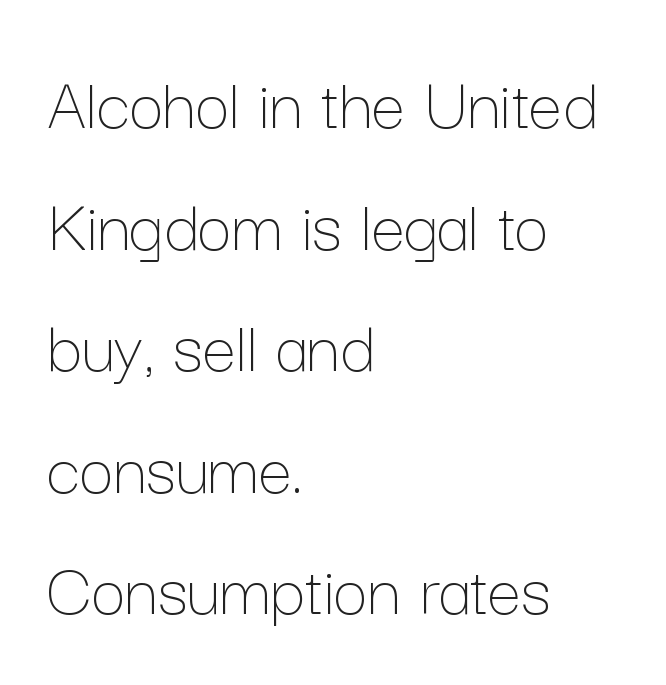
{"italic": "no", "bold": "no", "weight": "thin", "width": "normal", "stroke_contrast": "low", "x_height": "medium", "monospaced": "no", "underline": "no", "align": "left", "line_spacing": "normal", "line_spacing_ratio": 1.6, "letter_spacing": "normal", "letter_spacing_em": 0.0, "glyph_px": 76}
